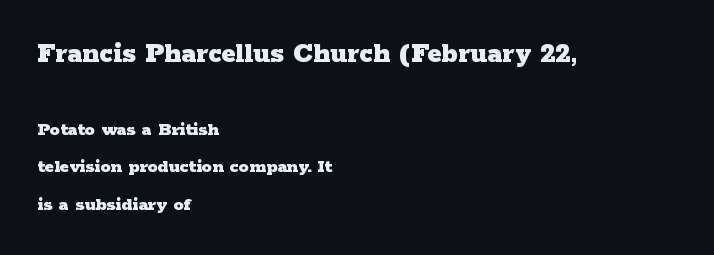
Q: Is the text bold? A: Yes.
Q: Is the text italic (slanted)? A: No, it is upright.
Q: Is the typeface a serif or a sans-serif typeface? A: Serif.
Q: Is the text underlined? A: No.
Q: How is the paragraph aligned? A: Left-aligned.
Q: Is the spacing between letters normal or unusually wide? A: Normal.
Q: Which block of text is set in a larger size, the first (top) or the second (bottom)? A: The first (top) one.
Q: Width (condensed, normal, or wide)? A: Wide.
Q: Stroke contrast? A: Low.
Q: x-height? A: Medium.
Q: Monospaced? A: No.
